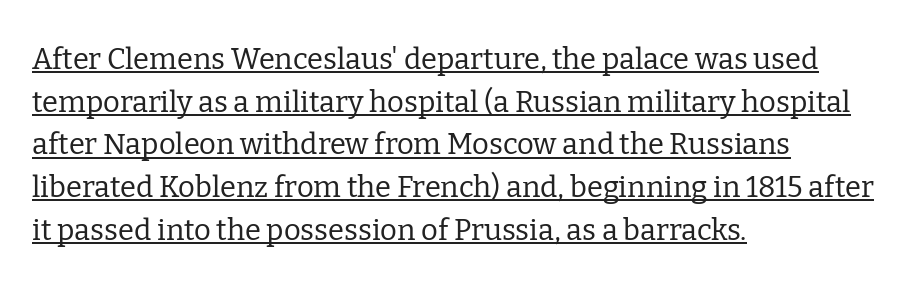
{"serif": "yes", "italic": "no", "bold": "no", "weight": "regular", "width": "normal", "stroke_contrast": "low", "x_height": "medium", "monospaced": "no", "underline": "yes", "align": "left", "line_spacing": "normal", "line_spacing_ratio": 1.47, "letter_spacing": "normal", "letter_spacing_em": 0.0, "glyph_px": 29}
